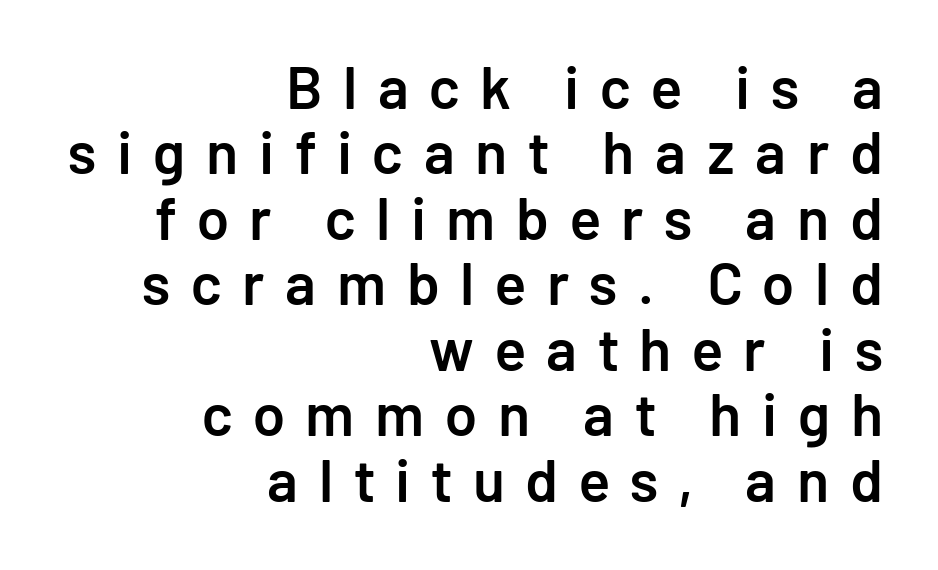
{"serif": "no", "italic": "no", "bold": "semi", "weight": "semibold", "width": "normal", "stroke_contrast": "low", "x_height": "medium", "monospaced": "no", "underline": "no", "align": "right", "line_spacing": "tight", "line_spacing_ratio": 1.11, "letter_spacing": "wide", "letter_spacing_em": 0.35, "glyph_px": 59}
